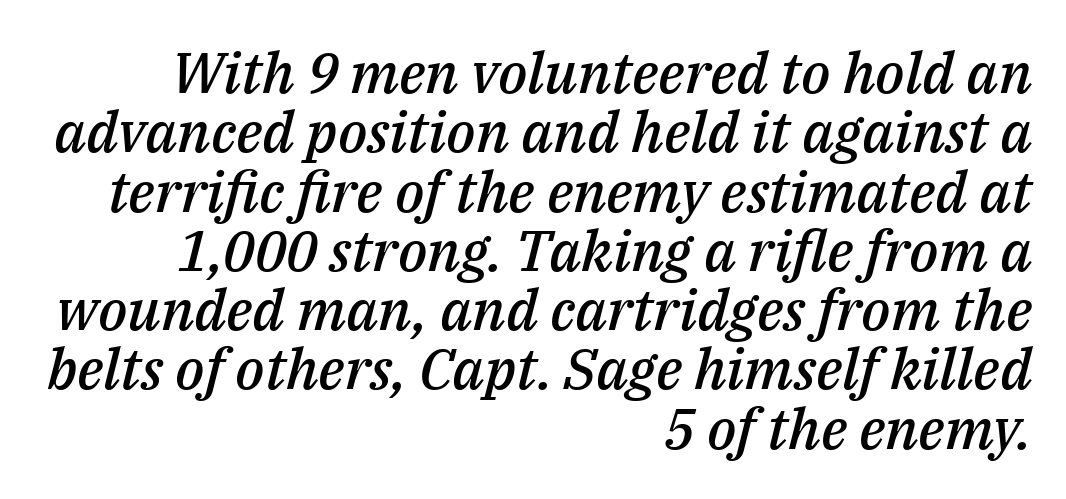
Think of a printed novel: that variable character pitch is what you see here. A bare baseline throughout the passage. Students, note that the glyphs here touch the page at normal intervals. Honestly, the rows look squashed on top of each other. The passage shown leans; its letterforms are oblique. As a designer I'd log this as weight 600, semibold.
